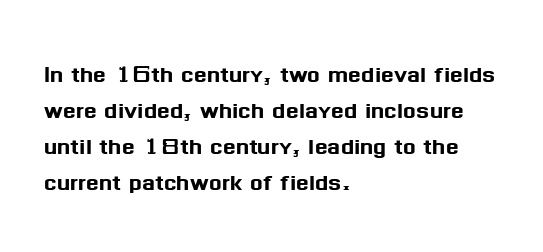
Looks like regular typesetting: each glyph gets only the width it needs. The designer went with a sans here, leaving each stem footless. There is no visible air inserted between adjacent glyphs. The passage shown is not underscored anywhere.
